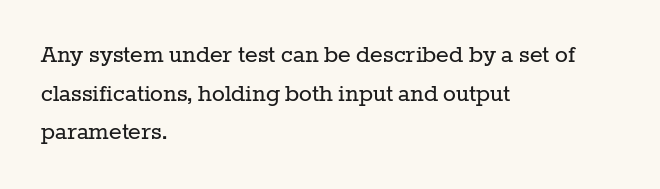
{"italic": "no", "bold": "no", "underline": "no", "align": "left", "line_spacing": "normal", "line_spacing_ratio": 1.43, "letter_spacing": "normal", "letter_spacing_em": 0.0, "glyph_px": 27}
